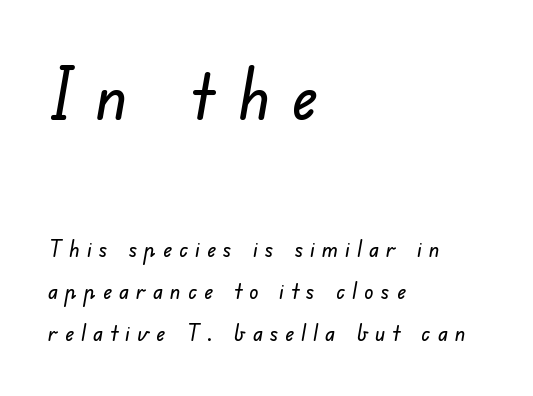
{"serif": "no", "width": "normal", "stroke_contrast": "low", "x_height": "small", "monospaced": "no", "underline": "no", "align": "left", "line_spacing_ratio": 1.84, "letter_spacing": "wide", "letter_spacing_em": 0.31, "larger_block": "first", "size_ratio": 3.04, "glyph_px": 70}
